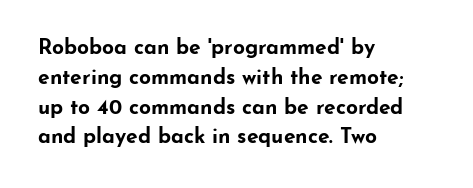
{"italic": "no", "bold": "yes", "underline": "no", "align": "left", "line_spacing": "normal", "line_spacing_ratio": 1.42, "letter_spacing": "normal", "letter_spacing_em": 0.0, "glyph_px": 21}
